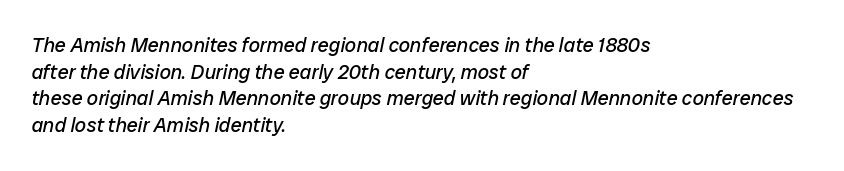
Compared with a centered layout, this one pins lines to the left instead. Check under the words: just untouched page. Leading: standard. Tall strokes in this sample are angled rather than plumb. Stems here are at most as thick as an everyday book face. Between one letter and the next there's only the usual sliver of space.
